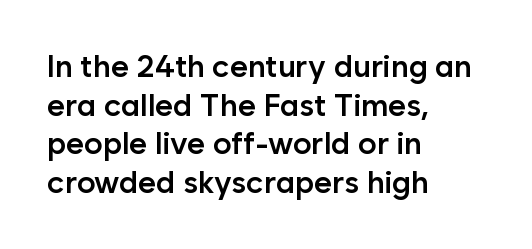
The image shows 31 px semibold sans-serif type, upright; set left-aligned, normal line spacing (1.25x), normal letter spacing, not underlined; low stroke contrast and a medium x-height.
